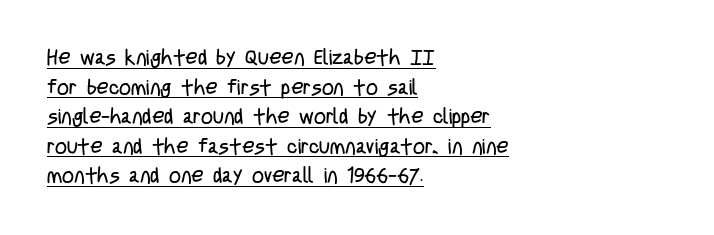
{"italic": "no", "bold": "no", "underline": "yes", "align": "left", "line_spacing": "normal", "line_spacing_ratio": 1.41, "letter_spacing": "normal", "letter_spacing_em": 0.0, "glyph_px": 21}
